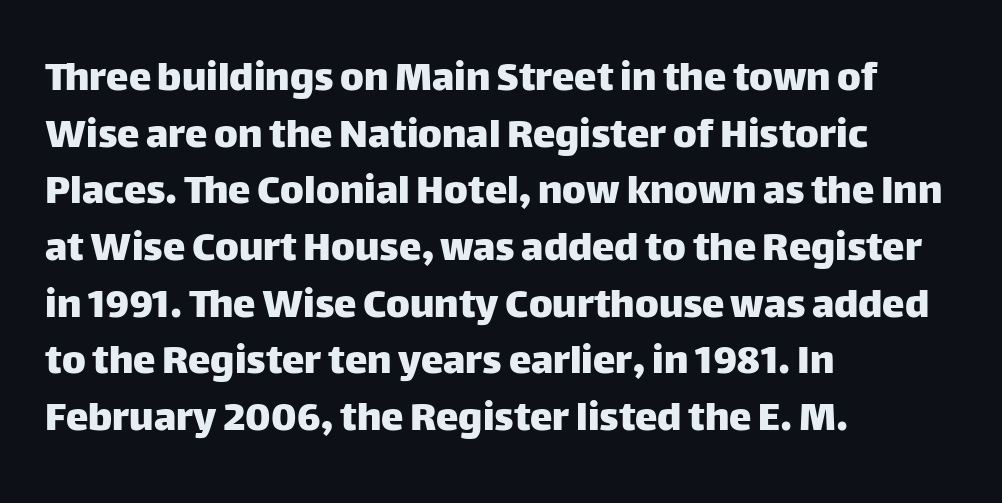
{"serif": "no", "italic": "no", "width": "normal", "stroke_contrast": "low", "x_height": "large", "monospaced": "no", "underline": "no", "align": "left", "line_spacing": "normal", "line_spacing_ratio": 1.26, "letter_spacing": "normal", "letter_spacing_em": 0.0, "glyph_px": 45}
